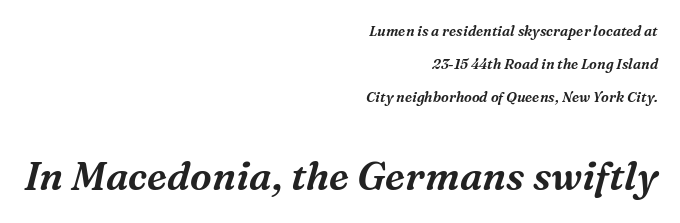
Italic: yes, the glyphs are oblique. The lines are spread far apart with generous leading. Is the lower block the larger one? Yes — the lower block carries the bigger type. This rendering leaves character spacing at its baseline value. Does the copy run flush right? Yes — the right margin is perfectly even. A serif font was chosen for this passage.
